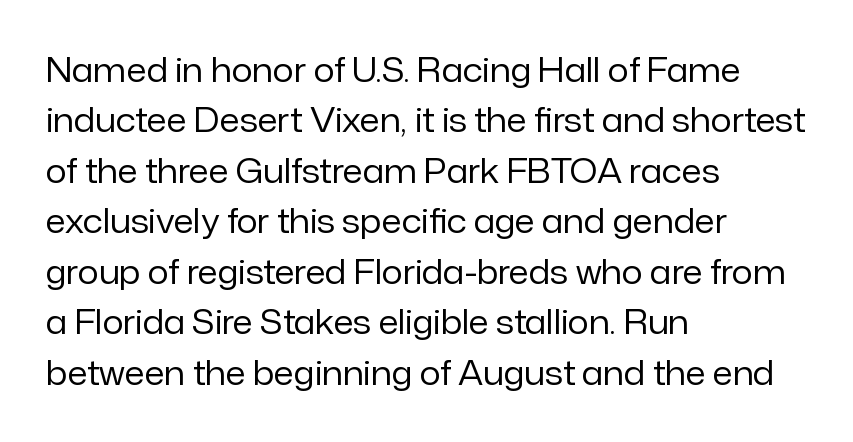
Q: Is the text bold? A: No.
Q: Is the text italic (slanted)? A: No, it is upright.
Q: Is the typeface a serif or a sans-serif typeface? A: Sans-serif.
Q: Is the text underlined? A: No.
Q: How is the paragraph aligned? A: Left-aligned.
Q: Is the spacing between letters normal or unusually wide? A: Normal.
Q: Is the spacing between lines tight, normal or loose? A: Normal.
Q: Width (condensed, normal, or wide)? A: Normal.
Q: Stroke contrast? A: Low.
Q: x-height? A: Medium.
Q: Monospaced? A: No.
